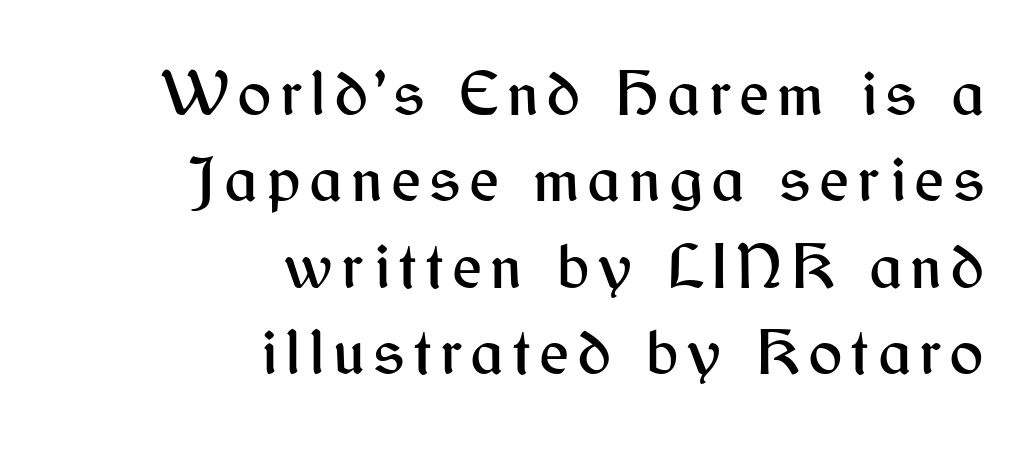
The image shows 64 px sans-serif type, upright; set right-aligned, normal line spacing (1.35x), not underlined; medium stroke contrast and a medium x-height.
